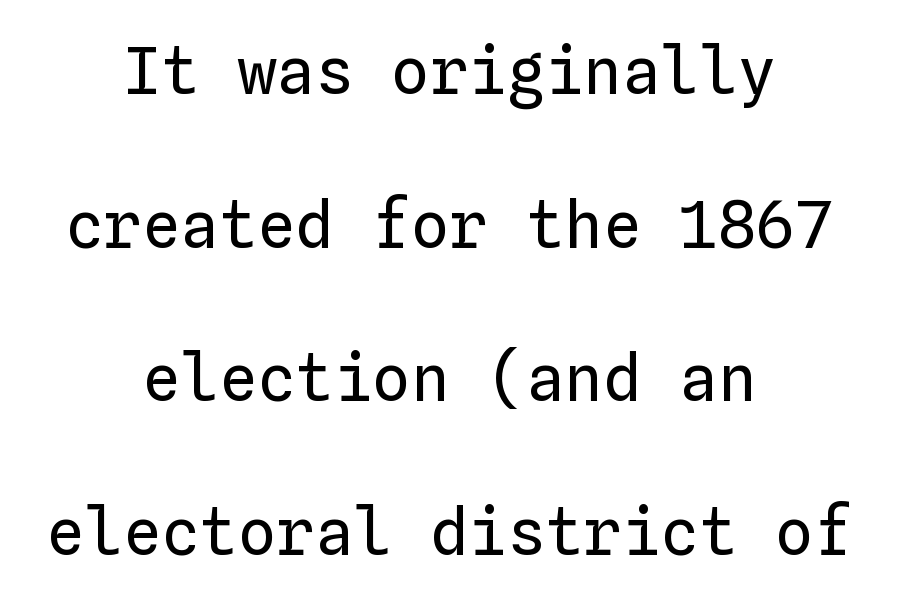
{"italic": "no", "bold": "no", "weight": "regular", "width": "normal", "stroke_contrast": "low", "x_height": "medium", "monospaced": "yes", "underline": "no", "align": "center", "line_spacing": "loose", "line_spacing_ratio": 2.4, "letter_spacing": "normal", "letter_spacing_em": 0.0, "glyph_px": 64}
